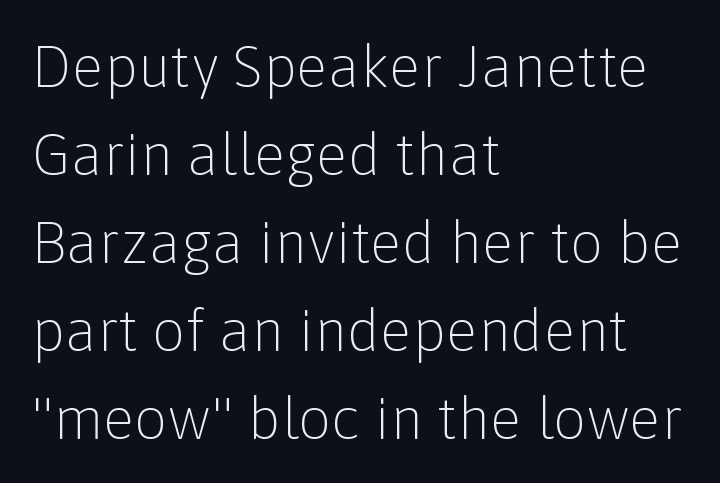
{"serif": "no", "italic": "no", "bold": "no", "weight": "light", "width": "normal", "stroke_contrast": "low", "x_height": "medium", "monospaced": "no", "underline": "no", "align": "left", "line_spacing": "normal", "line_spacing_ratio": 1.49, "letter_spacing": "normal", "letter_spacing_em": 0.0, "glyph_px": 59}
